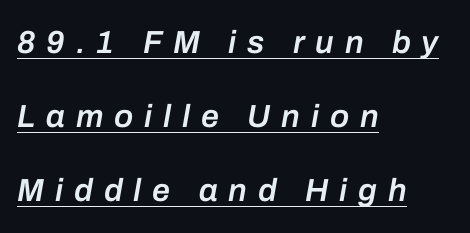
{"italic": "yes", "lean": "right", "slant_degrees": 10, "bold": "semi", "weight": "semibold", "width": "normal", "stroke_contrast": "low", "x_height": "medium", "monospaced": "no", "underline": "yes", "align": "left", "line_spacing": "loose", "line_spacing_ratio": 2.32, "letter_spacing": "wide", "letter_spacing_em": 0.34, "glyph_px": 32}
